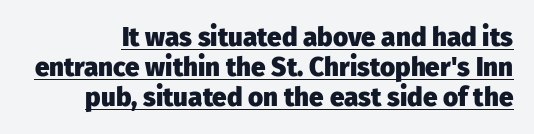
{"italic": "no", "bold": "yes", "underline": "yes", "line_spacing": "tight", "line_spacing_ratio": 1.15, "letter_spacing": "normal", "letter_spacing_em": 0.0, "glyph_px": 26}
